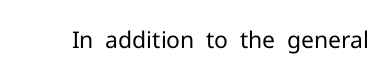
Q: Is the text bold? A: No.
Q: Is the text italic (slanted)? A: No, it is upright.
Q: Is the text underlined? A: No.
Q: Is the spacing between letters normal or unusually wide? A: Normal.
